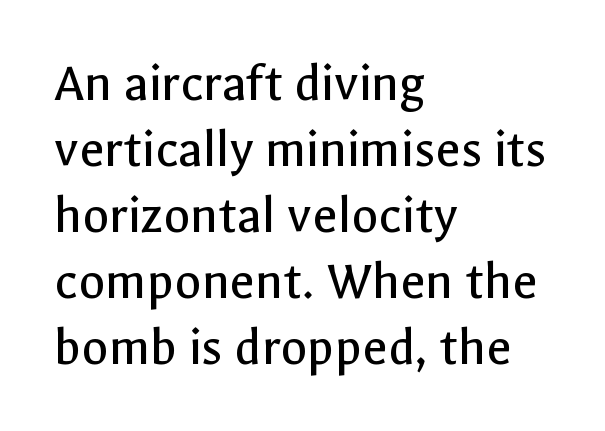
Q: Is the text bold? A: No.
Q: Is the text italic (slanted)? A: No, it is upright.
Q: Is the typeface a serif or a sans-serif typeface? A: Sans-serif.
Q: Is the text underlined? A: No.
Q: How is the paragraph aligned? A: Left-aligned.
Q: Is the spacing between letters normal or unusually wide? A: Normal.
Q: Width (condensed, normal, or wide)? A: Normal.
Q: x-height? A: Medium.
Q: Monospaced? A: No.
